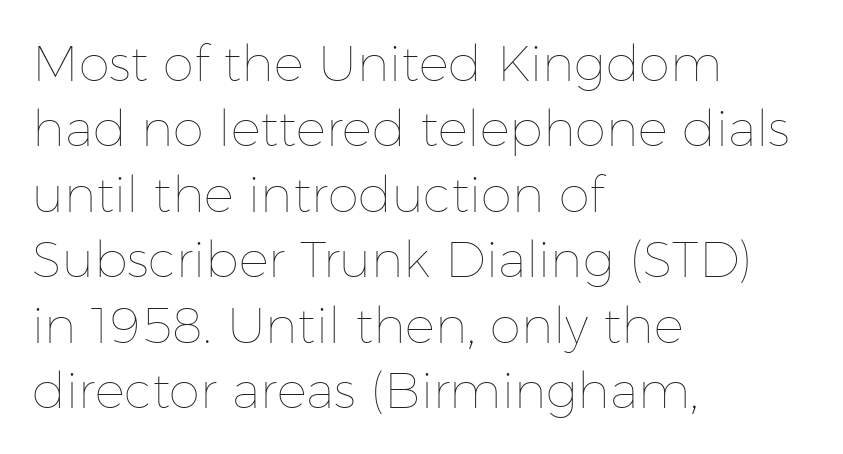
The glyphs are unaccompanied by any horizontal stroke below them. Here the designer chose a conventional face with non-uniform glyph widths. Reading down the block, your eye returns to a fixed left position each line. The passage shown stacks its lines at a standard gap. Is the stroke heavy? The answer is a plain regular-or-lighter.
